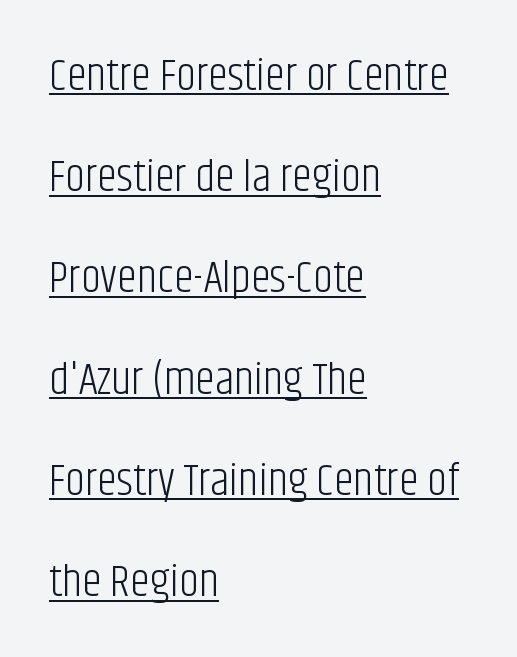
Horizontal bands of white between lines are thick stripes. The rendered words wear a rule along their underside. The letters stand straight up with perfectly vertical stems. Think standard paragraph weight, or any step lighter than that. Each letter keeps its own natural width here, so spacing adapts to shape.
